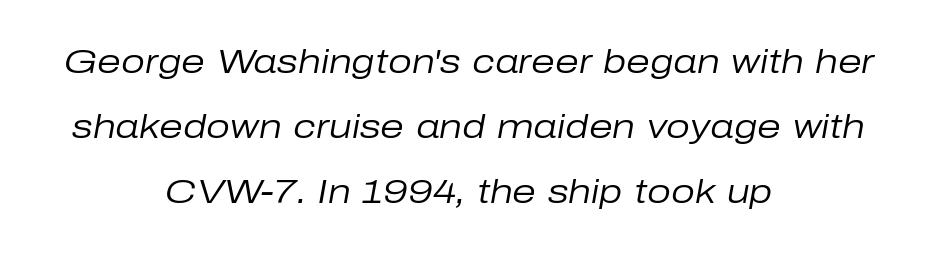
Quick note: interline space is abundant. Stems and bowls with no extra thickness — not bold. Varying glyph widths throughout — classic text-font behaviour. These lines stack symmetrically, like a column narrowing and widening about its center.
